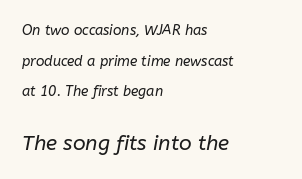
These lines are set flush left with a ragged right edge. Airy leading. The typeface has the unassuming heft of standard copy or less. Look at the glyph heights: the lower group is clearly the bigger setting. Characters are canted at an angle relative to the baseline's perpendicular.
